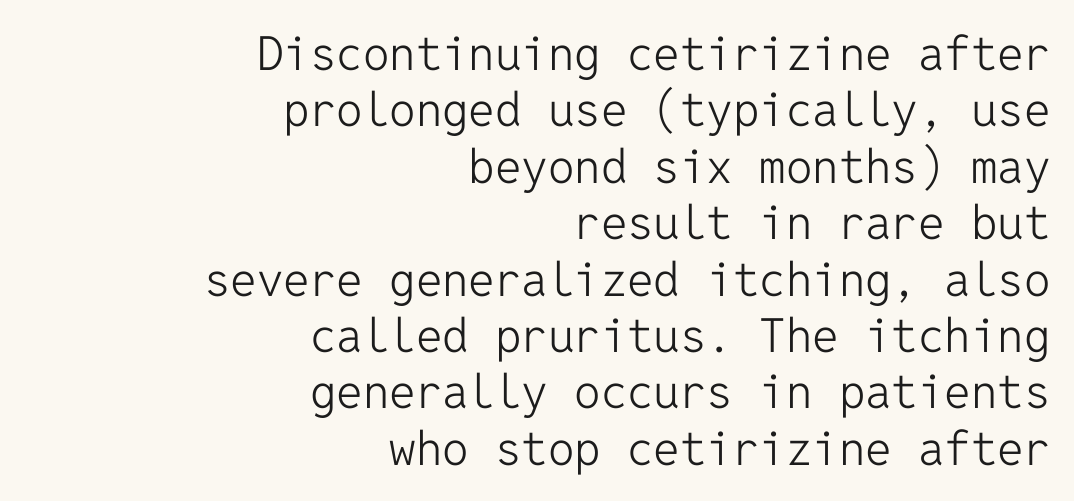
Q: Is the text bold? A: No.
Q: Is the text italic (slanted)? A: No, it is upright.
Q: Is the typeface a serif or a sans-serif typeface? A: Sans-serif.
Q: Is the text underlined? A: No.
Q: How is the paragraph aligned? A: Right-aligned.
Q: Is the spacing between letters normal or unusually wide? A: Normal.
Q: Width (condensed, normal, or wide)? A: Normal.
Q: Stroke contrast? A: Low.
Q: x-height? A: Medium.
Q: Monospaced? A: Yes.
